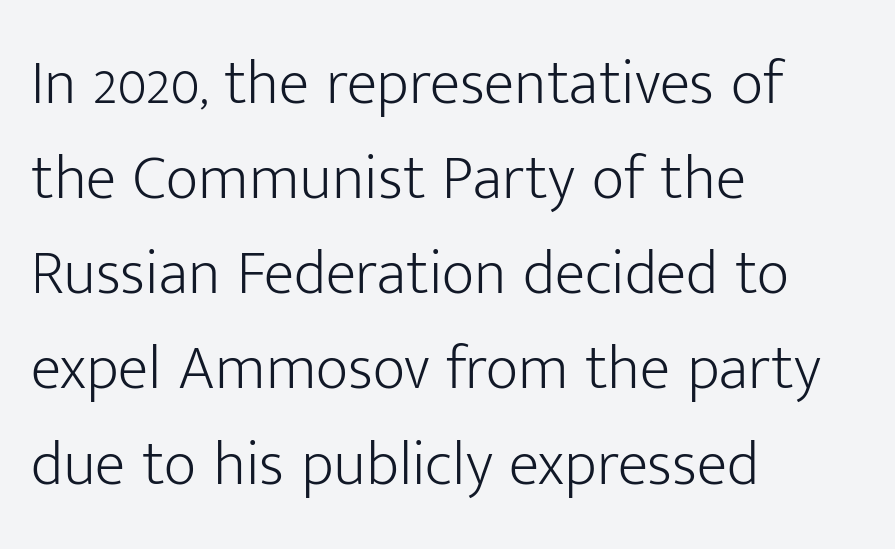
Q: Is the text bold? A: No.
Q: Is the text italic (slanted)? A: No, it is upright.
Q: Is the typeface a serif or a sans-serif typeface? A: Sans-serif.
Q: Is the text underlined? A: No.
Q: How is the paragraph aligned? A: Left-aligned.
Q: Is the spacing between letters normal or unusually wide? A: Normal.
Q: Is the spacing between lines tight, normal or loose? A: Normal.
Q: Width (condensed, normal, or wide)? A: Normal.
Q: Stroke contrast? A: Low.
Q: x-height? A: Medium.
Q: Monospaced? A: No.
